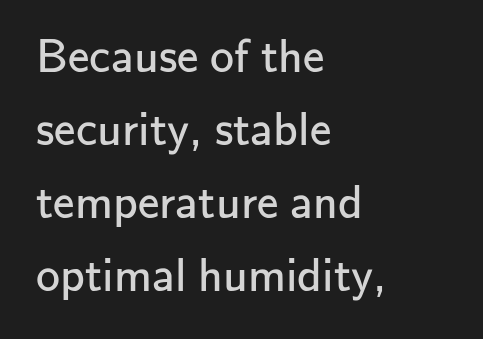
Q: Is the text bold? A: No.
Q: Is the text italic (slanted)? A: No, it is upright.
Q: Is the typeface a serif or a sans-serif typeface? A: Sans-serif.
Q: Is the text underlined? A: No.
Q: How is the paragraph aligned? A: Left-aligned.
Q: Is the spacing between letters normal or unusually wide? A: Normal.
Q: Is the spacing between lines tight, normal or loose? A: Normal.
Q: Width (condensed, normal, or wide)? A: Normal.
Q: Stroke contrast? A: Low.
Q: x-height? A: Small.
Q: Monospaced? A: No.
